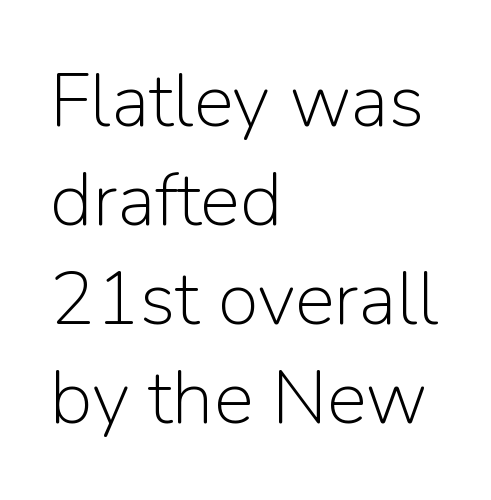
The image shows 75 px light sans-serif type, upright; set left-aligned, normal line spacing (1.32x), normal letter spacing, not underlined; low stroke contrast and a medium x-height.
